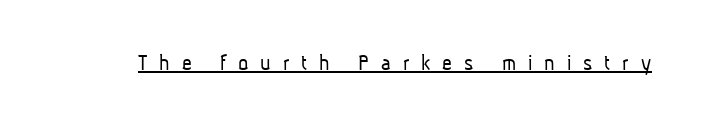
The image shows 24 px text type; set unusually wide letter spacing (+0.5 em), underlined.
